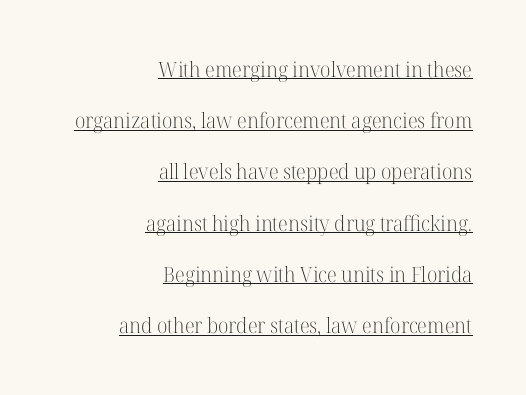
The rendering uses the underline text-decoration. Is this a heavy cut? Hardly; it is regular or lighter. If you drew a ruler down the right edge, every line would touch it. Vertical strokes here are truly vertical. The gaps between neighbouring characters are ordinary and unremarkable. Each new line begins a long way beneath the previous one.
